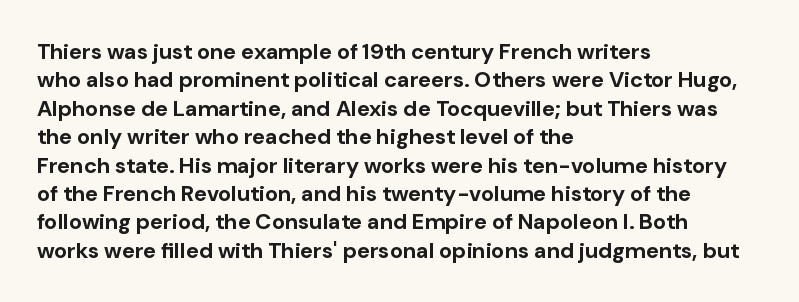
This is the regular roman posture of the typeface. The lines in this sample share a left origin and differ only in where they stop. Standard letterfit; no display-style spreading of the glyphs. Heavy-handed strokes throughout: this text is bold. The space directly below the letters is spotless.
